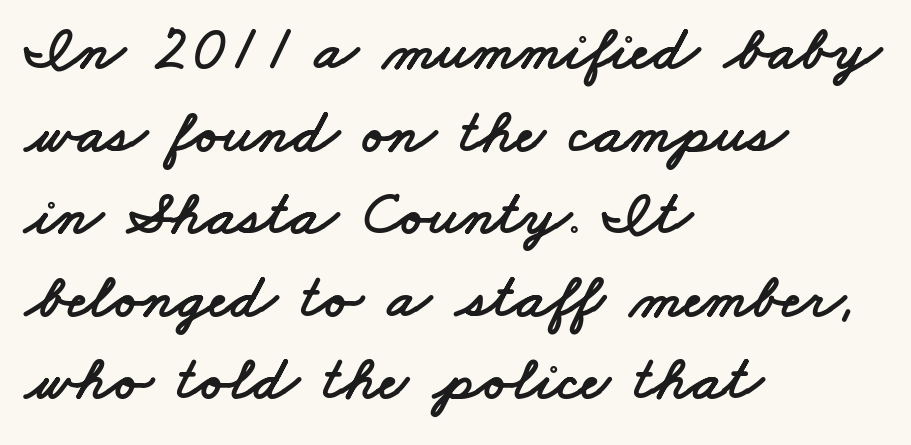
{"serif": "no", "width": "wide", "stroke_contrast": "low", "x_height": "small", "monospaced": "no", "underline": "no", "align": "left", "line_spacing": "normal", "line_spacing_ratio": 1.31, "letter_spacing": "normal", "letter_spacing_em": 0.0, "glyph_px": 63}
